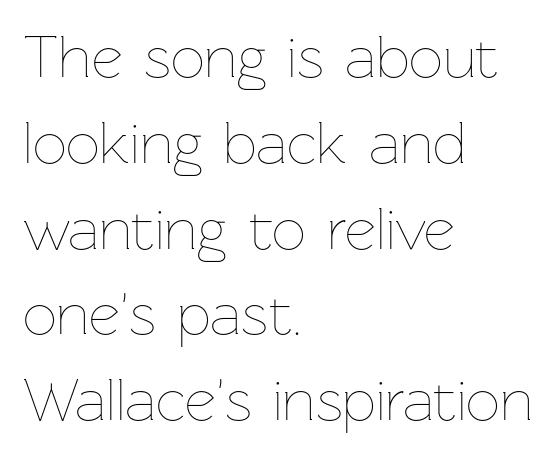
Decoration check: the copy has no underline. The strokes are not fattened; the text isn't bold. Evenly set lines give the paragraph a standard silhouette. The letters advance in unequal steps, a hallmark of proportional type. Is the letter spacing exaggerated? No — it looks like the ordinary default. The typography opts for an upright posture over an oblique one.
